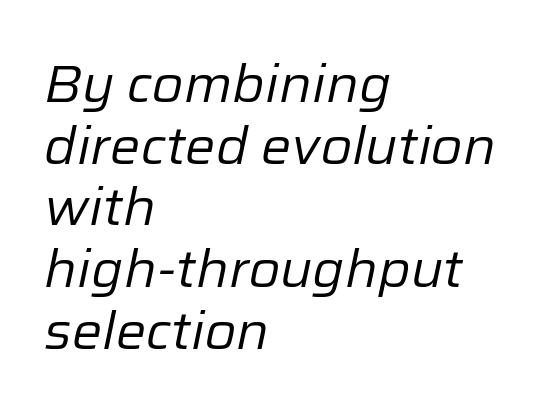
Rendered with sloped, italic letterforms. The type is set solid horizontally, with unmodified tracking. Here the designer chose a conventional face with non-uniform glyph widths. Where is the straight margin? On the left. Plain, unruled lines of type.
